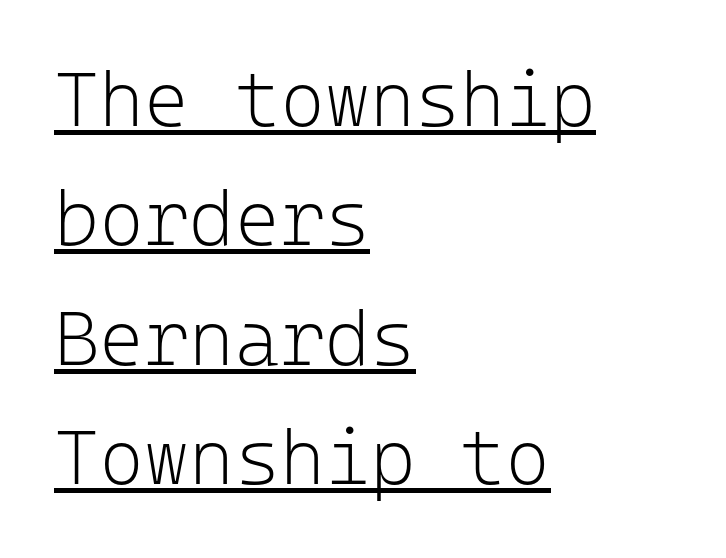
Honestly, the underline is the first thing you notice here. The block of text has a typical density, with ordinary space between rows. Grotesque or geometric, the face here clearly has no serifs. Default kerning and tracking; the words read as compact shapes. When letters stand straight like this, we call the style roman or upright.
